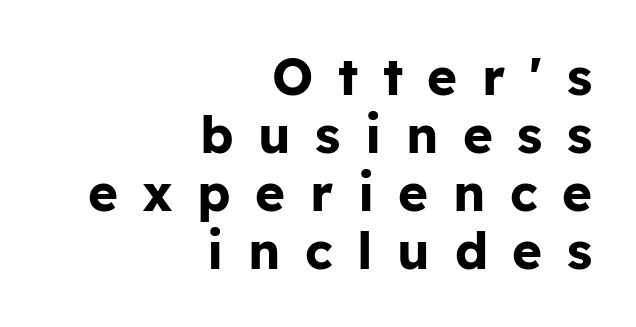
{"serif": "no", "italic": "no", "bold": "yes", "weight": "bold", "width": "normal", "stroke_contrast": "low", "x_height": "medium", "monospaced": "no", "underline": "no", "align": "right", "line_spacing": "tight", "line_spacing_ratio": 1.14, "letter_spacing": "wide", "letter_spacing_em": 0.48, "glyph_px": 51}
